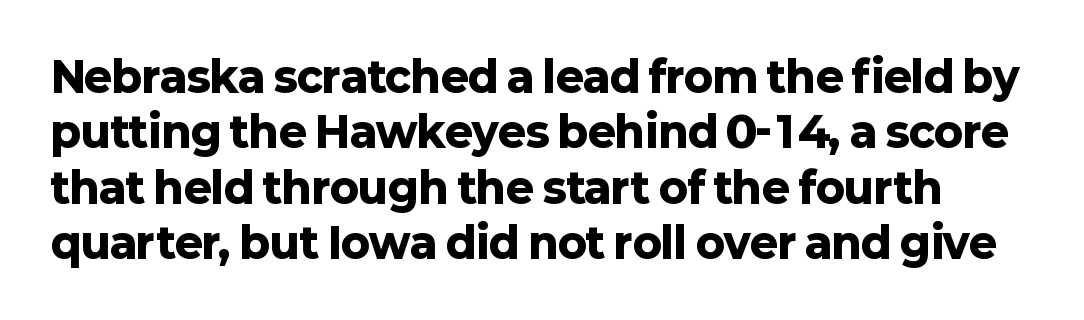
Reading down the column, the eye jumps a familiar distance to each next line. The letters stand upright; this is a roman face. The rendering uses natural spacing where letterforms have individual widths. What stands out about the letter spacing? Nothing — it is the standard amount. Weight check: bold — yes, fully.
